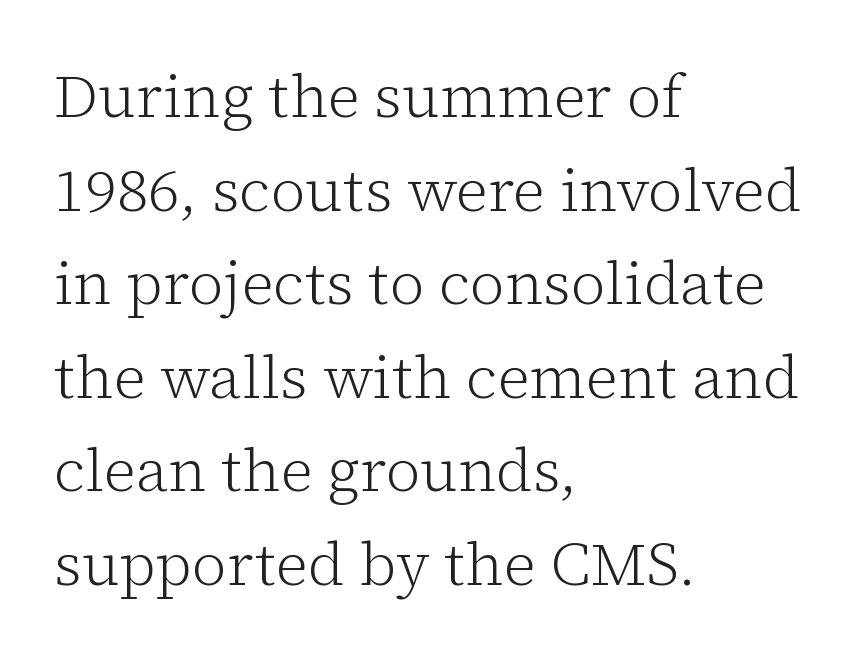
The image shows 60 px light serif type, upright; set left-aligned, normal line spacing (1.56x), normal letter spacing, not underlined; low stroke contrast and a medium x-height.
